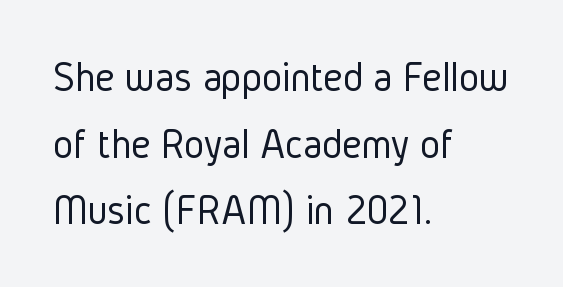
The image shows 43 px light, condensed sans-serif type, upright; set left-aligned, normal line spacing (1.55x), normal letter spacing, not underlined; low stroke contrast and a medium x-height.
